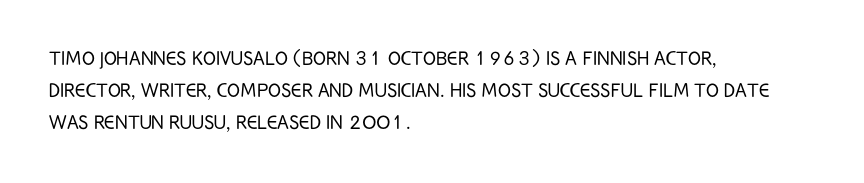
The strip under each line holds only bare page. You could call the tracking neutral — neither tight nor loose. Where is the straight margin? On the left. Upright lettering throughout. The weight tops out at a normal text grade.
